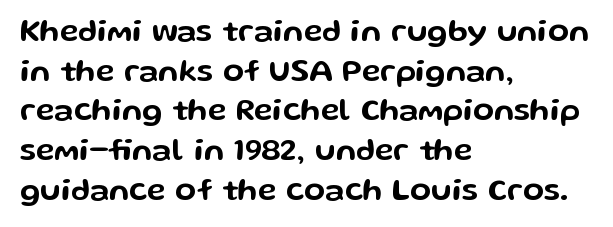
When letters stand straight like this, we call the style roman or upright. Look at the tracking — it's just the regular setting, nothing added. The letters advance in unequal steps, a hallmark of proportional type. Grotesque or geometric, the face here clearly has no serifs.
